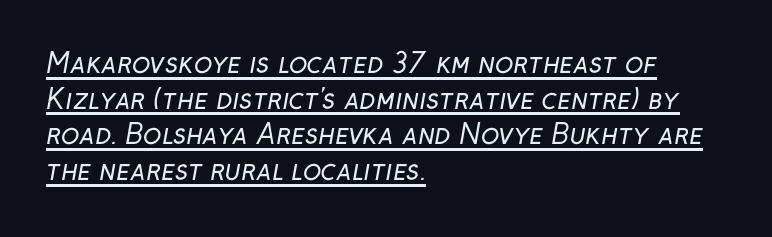
The image shows 27 px text type; set left-aligned, normal line spacing (1.32x), normal letter spacing, underlined.
